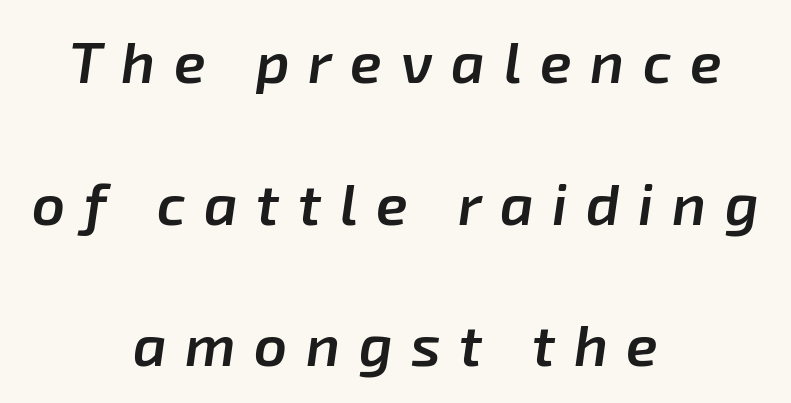
The image shows 58 px semibold type, italic (leaning right); set centered, loose line spacing (2.44x), unusually wide letter spacing (+0.32 em), not underlined; low stroke contrast and a medium x-height.
